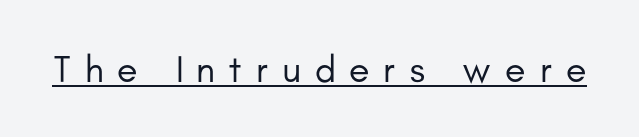
The image shows 38 px regular-weight sans-serif type, upright; set unusually wide letter spacing (+0.36 em), underlined; low stroke contrast and a small x-height.
